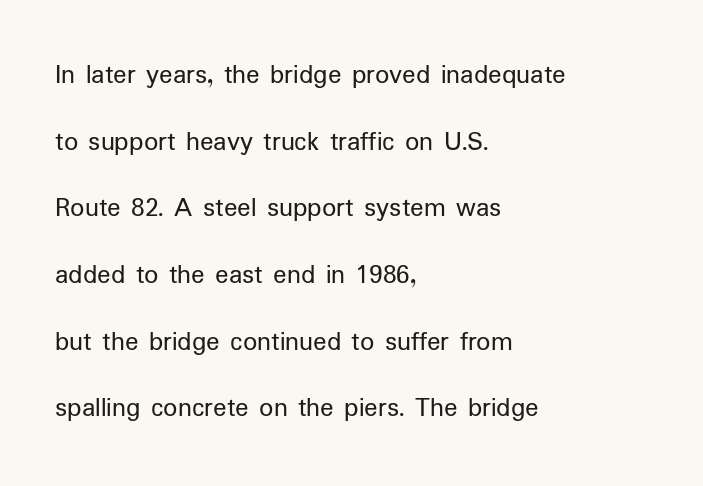
{"serif": "no", "italic": "no", "bold": "no", "weight": "regular", "width": "normal", "stroke_contrast": "low", "x_height": "medium", "monospaced": "no", "underline": "no", "align": "left", "line_spacing": "loose", "line_spacing_ratio": 2.38, "letter_spacing": "normal", "letter_spacing_em": 0.0, "glyph_px": 28}
